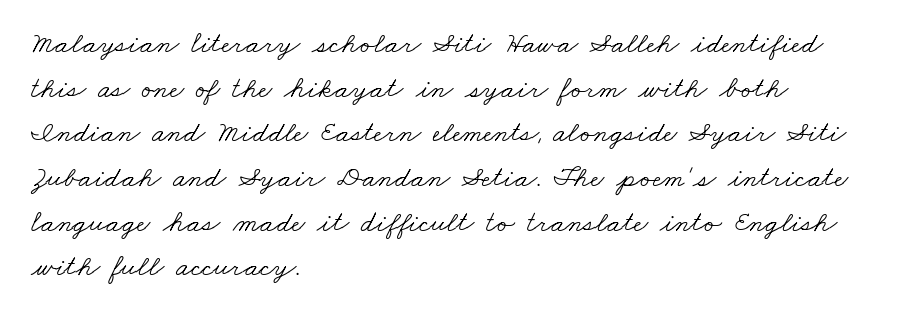
Q: Is the text bold? A: No.
Q: Is the typeface a serif or a sans-serif typeface? A: Serif.
Q: Is the text underlined? A: No.
Q: How is the paragraph aligned? A: Left-aligned.
Q: Is the spacing between letters normal or unusually wide? A: Normal.
Q: Is the spacing between lines tight, normal or loose? A: Normal.
Q: Width (condensed, normal, or wide)? A: Wide.
Q: Stroke contrast? A: Low.
Q: x-height? A: Small.
Q: Monospaced? A: No.
